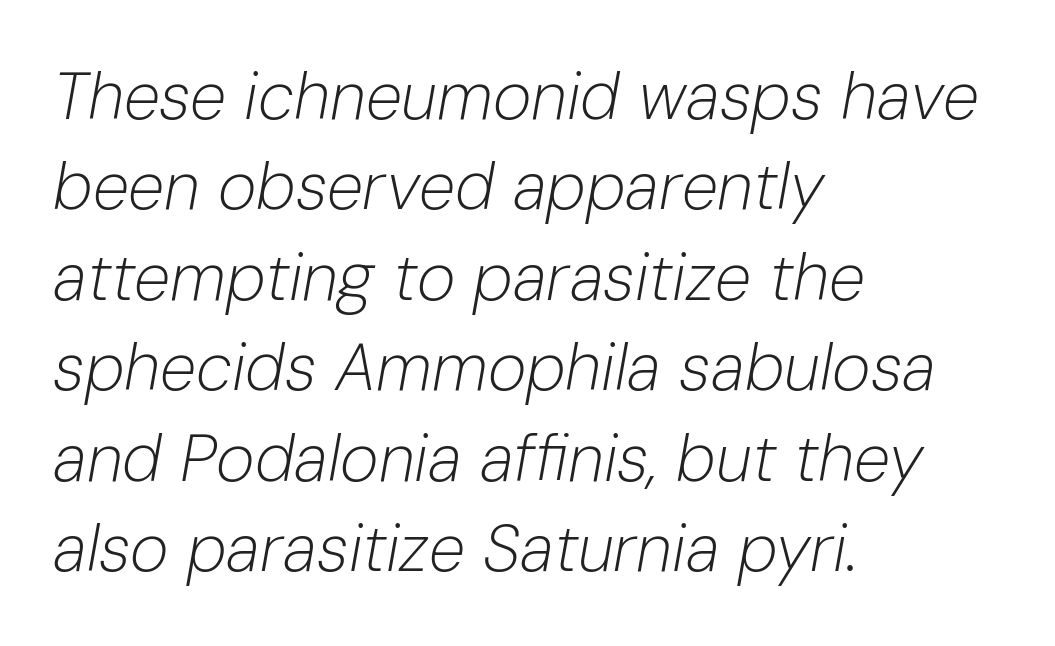
Inter-character spacing is left at the font's built-in metrics. The letterforms sit at book weight or below. Left-aligned paragraph, ragged on the right. Successive baselines arrive at the customary interval.
